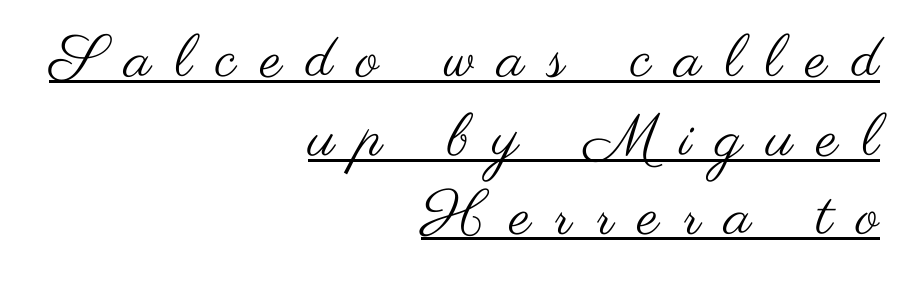
Quick note: underline on. Each new line begins a customary step beneath the previous one. To sum up the face: it is a sans, with no serifs. Looks like regular typesetting: each glyph gets only the width it needs.
